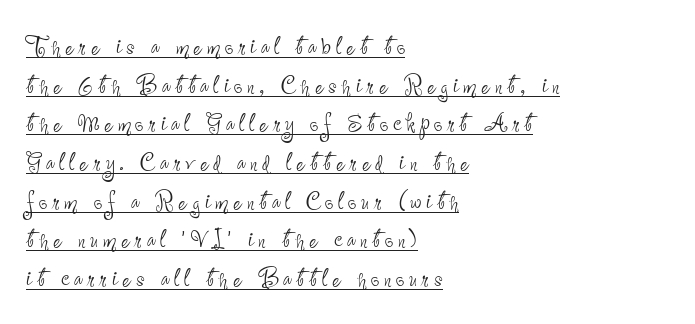
Caption: multi-line text, flush left, ragged right. The typeface has the unassuming heft of standard copy or less. Decoration check: the copy is underlined.
